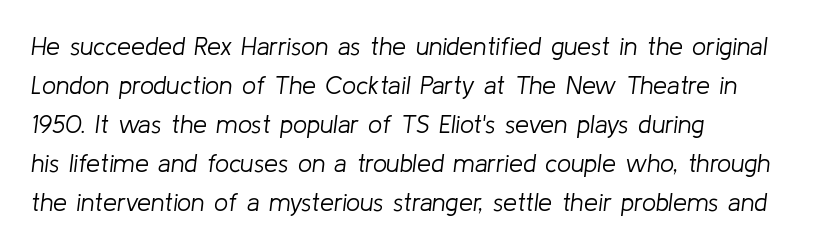
This sample is left-justified, so line endings fall wherever the words run out. Weight class: somewhere from thin through regular. The glyphs are unaccompanied by any horizontal stroke below them. In terms of letterspacing, this is plain default setting.
